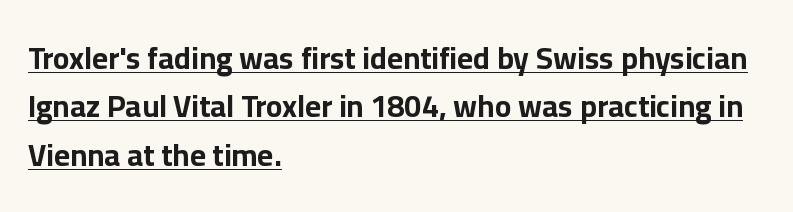
Q: Is the text bold? A: Yes.
Q: Is the text italic (slanted)? A: No, it is upright.
Q: Is the typeface a serif or a sans-serif typeface? A: Sans-serif.
Q: Is the text underlined? A: Yes.
Q: How is the paragraph aligned? A: Left-aligned.
Q: Is the spacing between letters normal or unusually wide? A: Normal.
Q: Is the spacing between lines tight, normal or loose? A: Normal.
Q: Width (condensed, normal, or wide)? A: Normal.
Q: Stroke contrast? A: Low.
Q: x-height? A: Medium.
Q: Monospaced? A: No.
